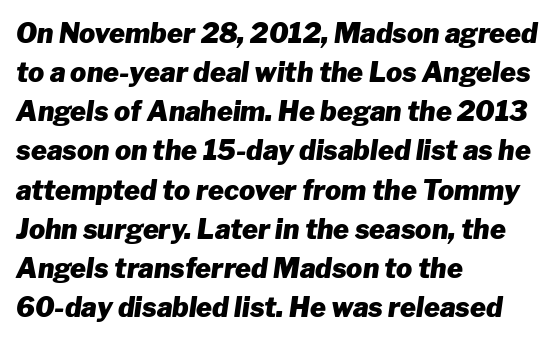
Q: Is the text bold? A: Yes.
Q: Is the text italic (slanted)? A: Yes, it leans right by about 8 degrees.
Q: Is the text underlined? A: No.
Q: How is the paragraph aligned? A: Left-aligned.
Q: Is the spacing between letters normal or unusually wide? A: Normal.
Q: Is the spacing between lines tight, normal or loose? A: Normal.
